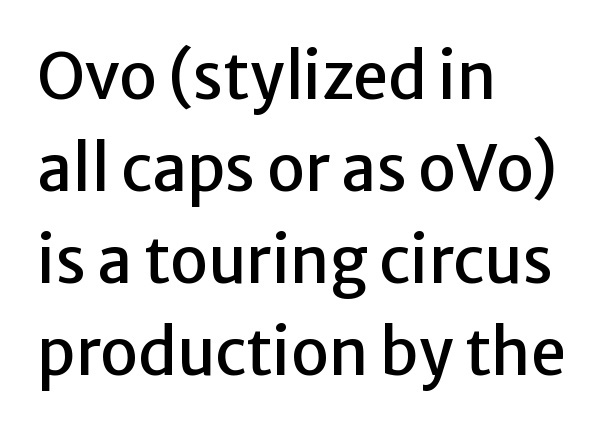
The image shows 63 px sans-serif type, upright; set left-aligned, normal line spacing (1.46x), normal letter spacing, not underlined; low stroke contrast and a medium x-height.
